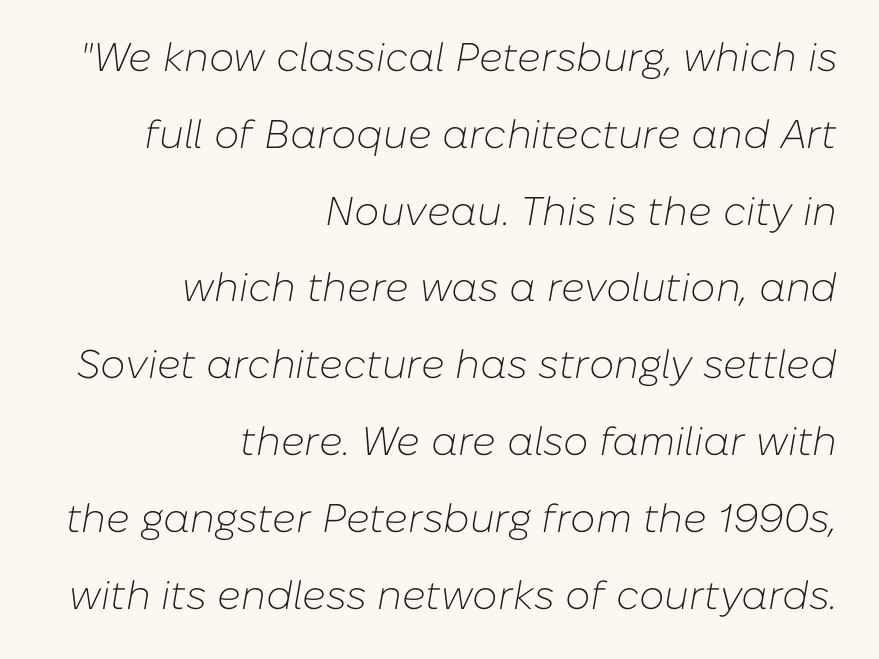
{"italic": "yes", "lean": "right", "slant_degrees": 10, "bold": "no", "weight": "light", "width": "normal", "stroke_contrast": "low", "x_height": "medium", "monospaced": "no", "underline": "no", "align": "right", "line_spacing": "loose", "line_spacing_ratio": 1.92, "letter_spacing": "normal", "letter_spacing_em": 0.0, "glyph_px": 40}
